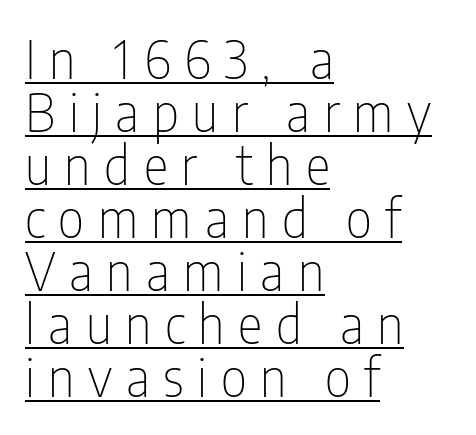
Q: Is the text bold? A: No.
Q: Is the text italic (slanted)? A: No, it is upright.
Q: Is the typeface a serif or a sans-serif typeface? A: Sans-serif.
Q: Is the text underlined? A: Yes.
Q: How is the paragraph aligned? A: Left-aligned.
Q: Is the spacing between letters normal or unusually wide? A: Unusually wide.
Q: Is the spacing between lines tight, normal or loose? A: Tight.
Q: Width (condensed, normal, or wide)? A: Condensed.
Q: Stroke contrast? A: Low.
Q: x-height? A: Medium.
Q: Monospaced? A: No.
